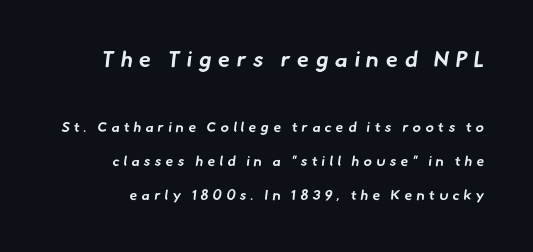
The image shows 22 px bold type; set loose line spacing (2.42x), unusually wide letter spacing (+0.3 em), not underlined; the first (top) block is 1.57x larger.
